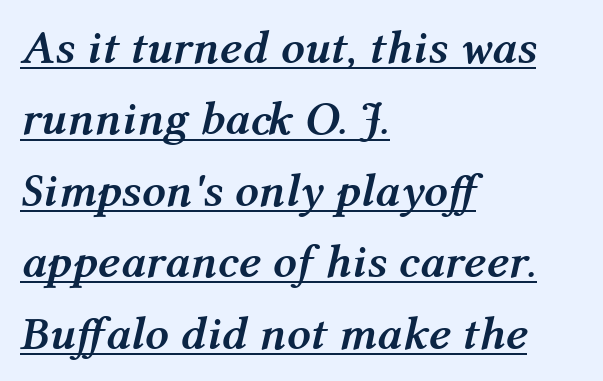
Q: Is the text bold? A: Yes.
Q: Is the text italic (slanted)? A: Yes, it leans right by about 12 degrees.
Q: Is the text underlined? A: Yes.
Q: How is the paragraph aligned? A: Left-aligned.
Q: Is the spacing between letters normal or unusually wide? A: Normal.
Q: Is the spacing between lines tight, normal or loose? A: Normal.
Q: Width (condensed, normal, or wide)? A: Normal.
Q: Stroke contrast? A: Medium.
Q: x-height? A: Medium.
Q: Monospaced? A: No.
